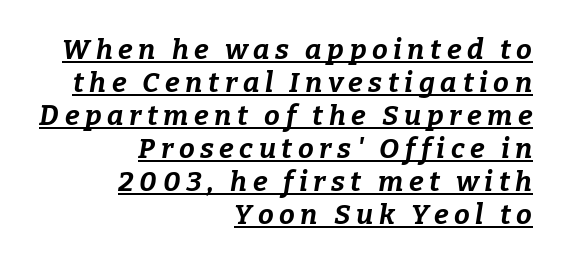
Q: Is the text bold? A: Yes.
Q: Is the text italic (slanted)? A: Yes, it leans right by about 9 degrees.
Q: Is the text underlined? A: Yes.
Q: How is the paragraph aligned? A: Right-aligned.
Q: Is the spacing between letters normal or unusually wide? A: Unusually wide.
Q: Width (condensed, normal, or wide)? A: Normal.
Q: Stroke contrast? A: Low.
Q: x-height? A: Medium.
Q: Monospaced? A: No.
